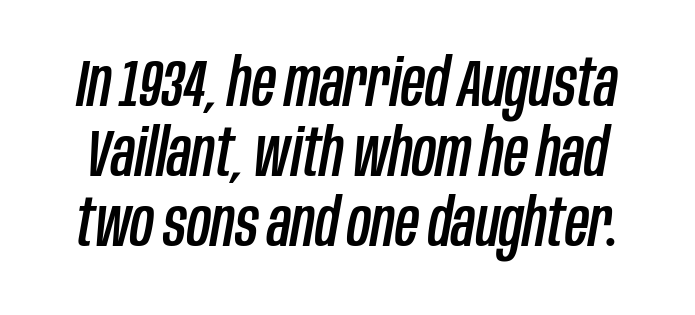
The image shows 66 px condensed type, italic (leaning right); set tight line spacing (1.06x), normal letter spacing, not underlined; low stroke contrast and a large x-height.
